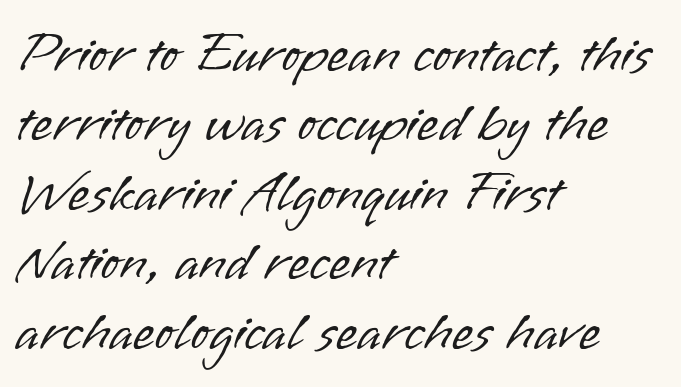
{"serif": "no", "bold": "no", "weight": "light", "width": "normal", "stroke_contrast": "low", "x_height": "small", "monospaced": "no", "underline": "no", "align": "left", "line_spacing_ratio": 1.24, "letter_spacing": "normal", "letter_spacing_em": 0.0, "glyph_px": 56}
